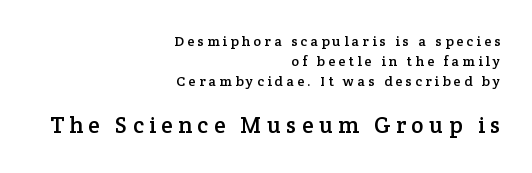
Does extra space separate the letters? Yes, quite a lot of it. This sample is right-justified, so line beginnings fall wherever the words allow. Check under the words: just untouched page. The leading is moderate, giving the passage an even texture. Do the letters lean? They stand straight.
